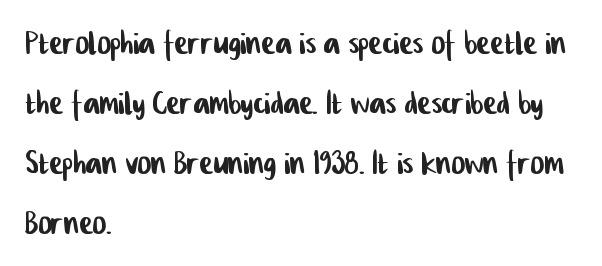
One glance says typical: line gaps are just what's usual. Tracking here is standard; glyphs follow each other at the usual distance. In terms of letterform style, serifs are entirely absent. The space directly below the letters is spotless. The typesetter chose a ragged-right arrangement here. Here the designer chose a conventional face with non-uniform glyph widths.
